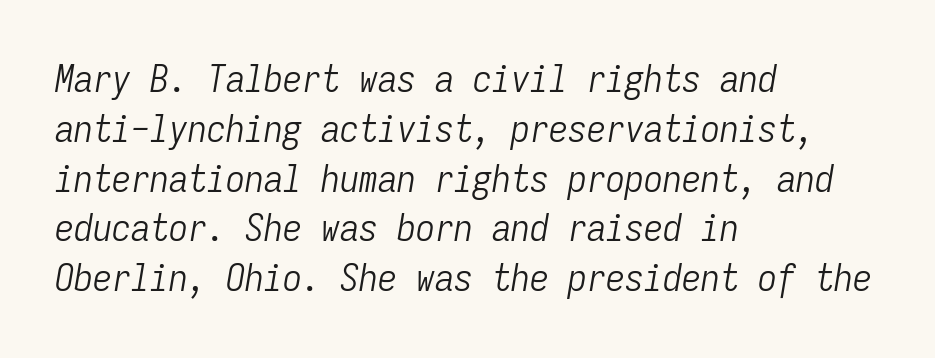
The image shows 38 px light, condensed type, italic (leaning right), monospaced; set left-aligned, normal line spacing (1.31x), normal letter spacing, not underlined; low stroke contrast and a medium x-height.
